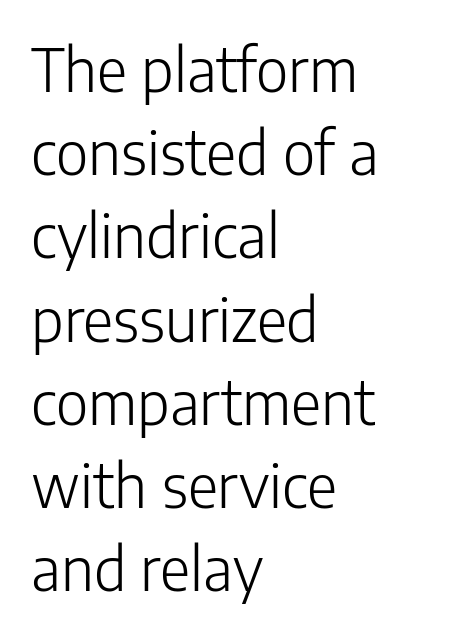
This sample uses an upright cut, with every glyph sitting square on the baseline. Observe the ordinary spacing: letters are neighbours, not strangers. The line-height multiplier appears to be the usual default. Here the designer chose a conventional face with non-uniform glyph widths. The rag falls on the right side of this text block. Words float on clear page, feet unadorned.
